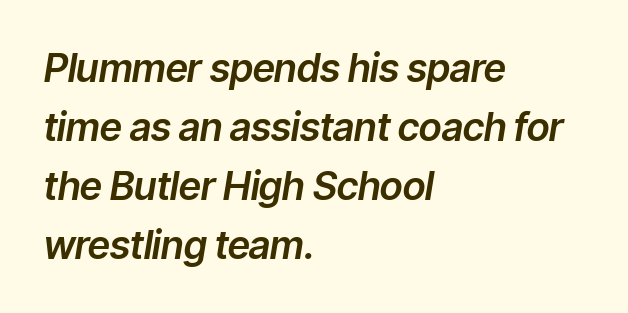
{"italic": "yes", "lean": "right", "slant_degrees": 9, "width": "normal", "stroke_contrast": "low", "x_height": "medium", "monospaced": "no", "underline": "no", "align": "left", "line_spacing": "normal", "line_spacing_ratio": 1.51, "letter_spacing": "normal", "letter_spacing_em": 0.0, "glyph_px": 39}
